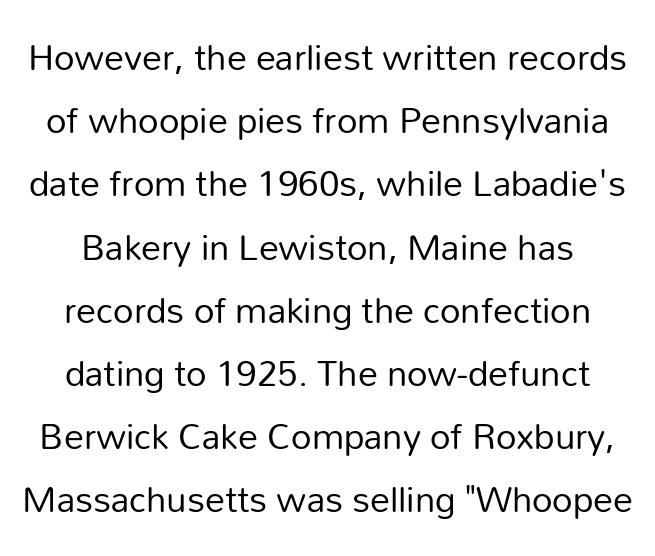
{"serif": "no", "italic": "no", "bold": "no", "weight": "regular", "width": "normal", "stroke_contrast": "low", "x_height": "medium", "monospaced": "no", "underline": "no", "line_spacing": "normal", "line_spacing_ratio": 1.58, "letter_spacing": "normal", "letter_spacing_em": 0.0, "glyph_px": 40}
